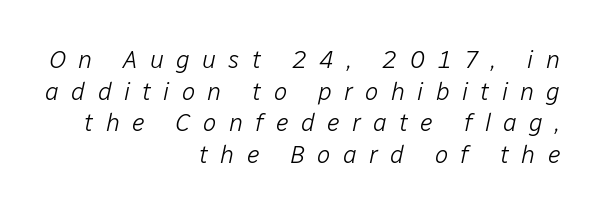
Q: Is the text bold? A: No.
Q: Is the text italic (slanted)? A: Yes, it leans right by about 12 degrees.
Q: Is the text underlined? A: No.
Q: How is the paragraph aligned? A: Right-aligned.
Q: Is the spacing between letters normal or unusually wide? A: Unusually wide.
Q: Is the spacing between lines tight, normal or loose? A: Normal.
